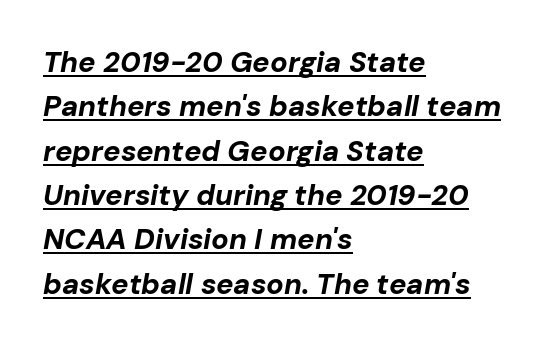
{"italic": "yes", "lean": "right", "slant_degrees": 10, "bold": "yes", "weight": "bold", "width": "normal", "stroke_contrast": "low", "x_height": "medium", "monospaced": "no", "underline": "yes", "align": "left", "line_spacing": "normal", "line_spacing_ratio": 1.53, "letter_spacing": "normal", "letter_spacing_em": 0.0, "glyph_px": 29}
